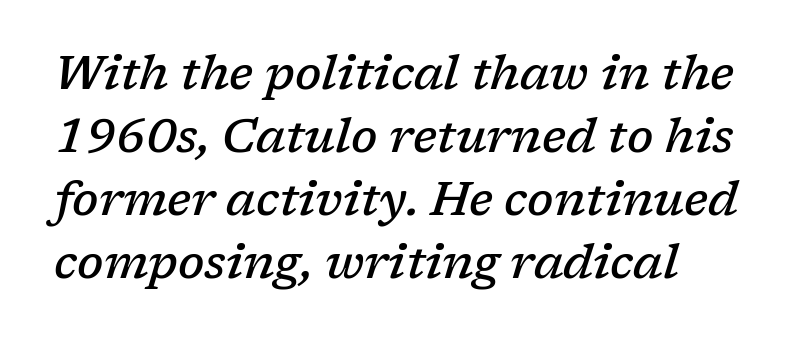
{"serif": "yes", "italic": "yes", "lean": "right", "slant_degrees": 17, "bold": "semi", "weight": "semibold", "width": "normal", "stroke_contrast": "low", "x_height": "medium", "monospaced": "no", "underline": "no", "line_spacing": "normal", "line_spacing_ratio": 1.34, "letter_spacing": "normal", "letter_spacing_em": 0.0, "glyph_px": 47}
